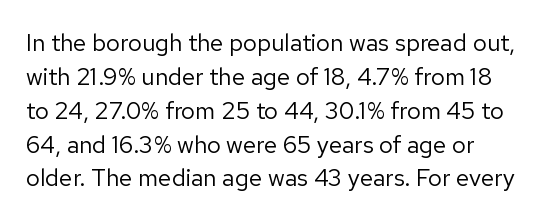
The image shows 24 px text type, upright; set normal line spacing (1.41x), normal letter spacing, not underlined.
